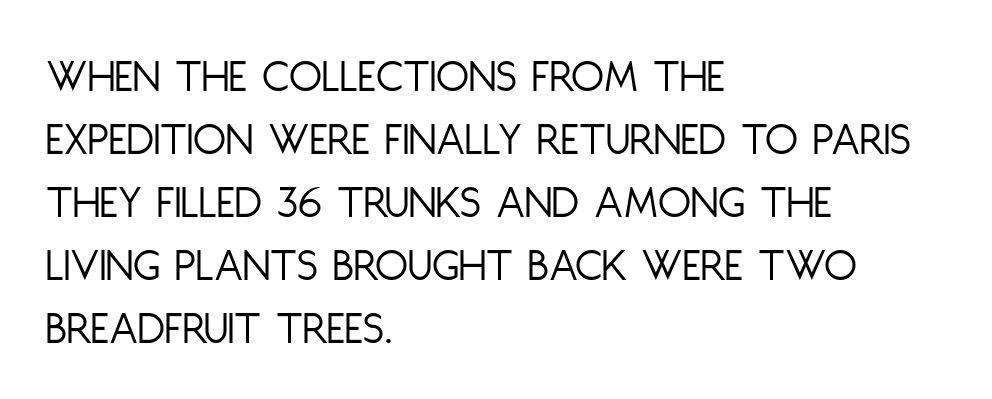
The image shows 48 px light, condensed sans-serif type, upright; set left-aligned, normal line spacing (1.31x), normal letter spacing, not underlined; low stroke contrast and a large x-height.
